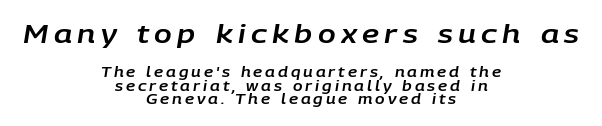
{"italic": "yes", "lean": "right", "slant_degrees": 9, "underline": "no", "align": "center", "line_spacing": "tight", "line_spacing_ratio": 0.97, "letter_spacing": "wide", "letter_spacing_em": 0.21, "larger_block": "first", "size_ratio": 1.86, "glyph_px": 26}
